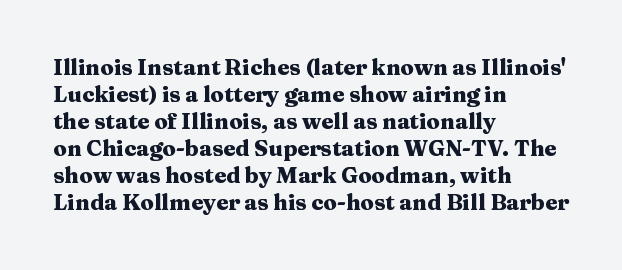
The setting favours the left margin, as ordinary paragraphs usually do. The strip under each line holds only bare page. Every letter is thick-stroked: bold, no question. In terms of posture, this sample is upright. Is the letter spacing exaggerated? No — it looks like the ordinary default.
